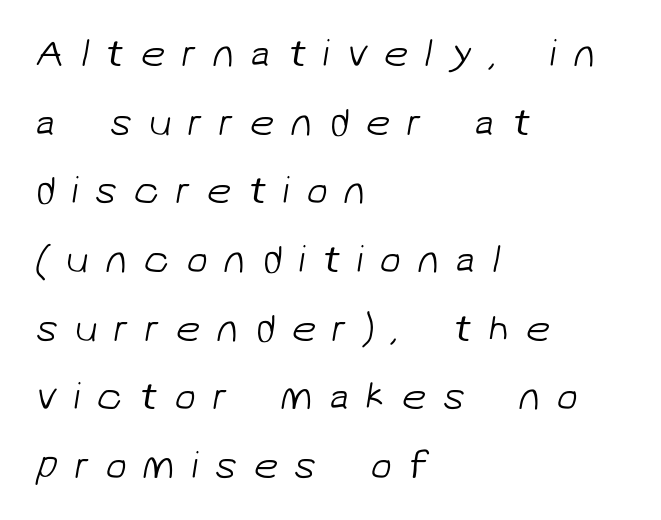
{"serif": "no", "bold": "no", "weight": "light", "width": "normal", "stroke_contrast": "low", "x_height": "medium", "monospaced": "no", "underline": "no", "align": "left", "line_spacing_ratio": 1.76, "letter_spacing": "wide", "letter_spacing_em": 0.42, "glyph_px": 39}
